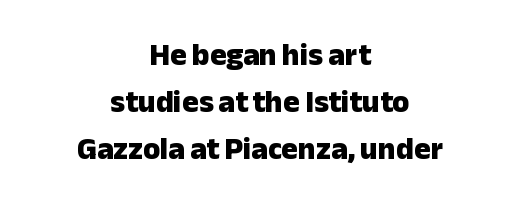
{"serif": "no", "italic": "no", "bold": "yes", "weight": "heavy", "width": "normal", "stroke_contrast": "low", "x_height": "medium", "monospaced": "no", "underline": "no", "align": "center", "line_spacing": "normal", "line_spacing_ratio": 1.52, "letter_spacing": "normal", "letter_spacing_em": 0.0, "glyph_px": 31}
